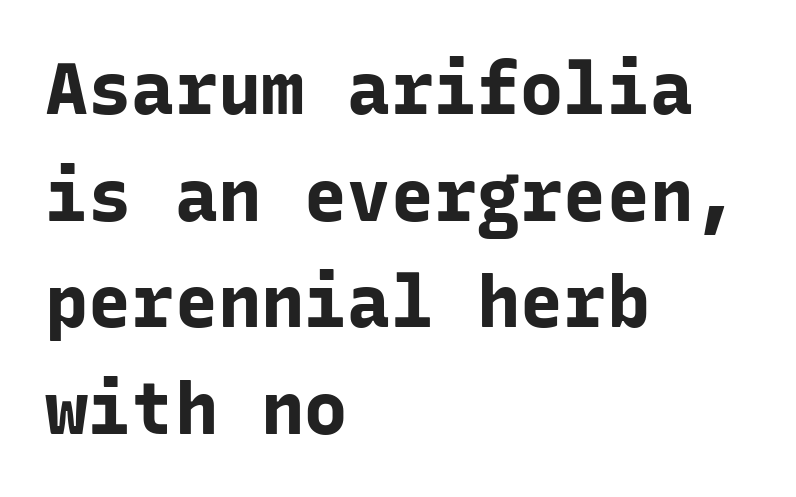
The image shows 72 px bold sans-serif type, upright, monospaced; set left-aligned, normal line spacing (1.48x), normal letter spacing, not underlined; low stroke contrast and a medium x-height.
